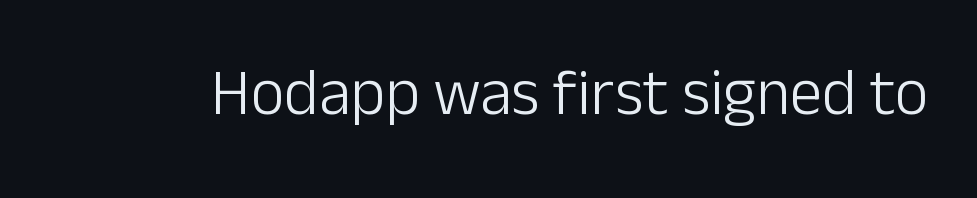
{"serif": "no", "italic": "no", "bold": "no", "weight": "light", "width": "normal", "stroke_contrast": "low", "x_height": "medium", "monospaced": "no", "underline": "no", "letter_spacing": "normal", "letter_spacing_em": 0.0, "glyph_px": 65}
